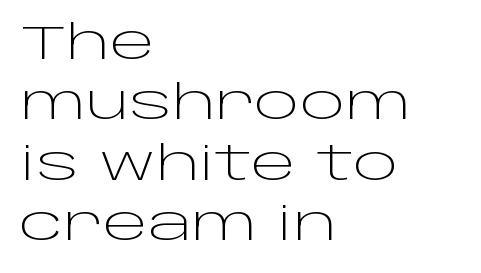
Q: Is the text bold? A: No.
Q: Is the text italic (slanted)? A: No, it is upright.
Q: Is the typeface a serif or a sans-serif typeface? A: Sans-serif.
Q: Is the text underlined? A: No.
Q: How is the paragraph aligned? A: Left-aligned.
Q: Is the spacing between letters normal or unusually wide? A: Normal.
Q: Is the spacing between lines tight, normal or loose? A: Normal.
Q: Width (condensed, normal, or wide)? A: Wide.
Q: Stroke contrast? A: Low.
Q: x-height? A: Large.
Q: Monospaced? A: No.
